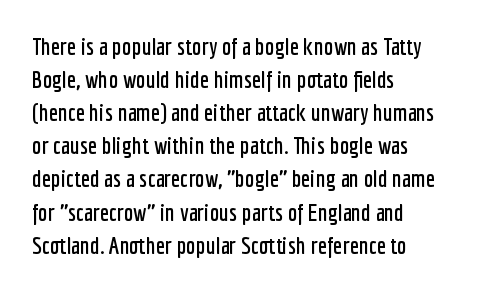
{"italic": "no", "underline": "no", "align": "left", "line_spacing": "normal", "line_spacing_ratio": 1.38, "letter_spacing": "normal", "letter_spacing_em": 0.0, "glyph_px": 24}
